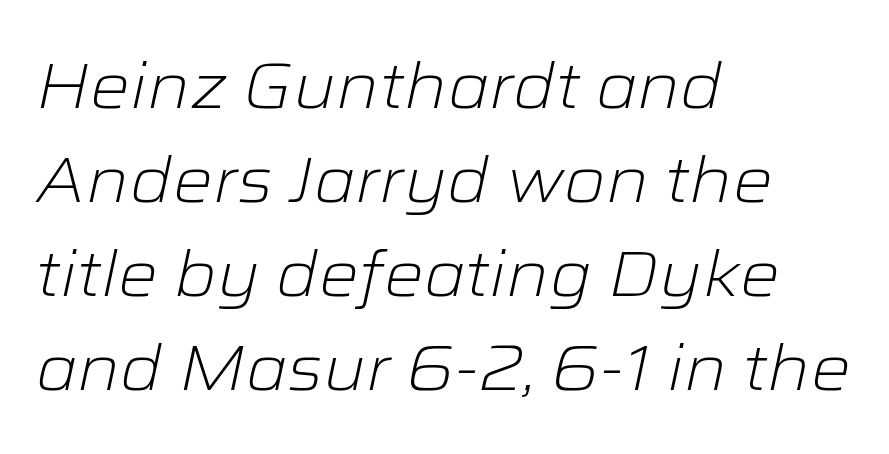
The image shows 63 px light, wide type, italic (leaning right); set left-aligned, normal line spacing (1.49x), normal letter spacing, not underlined; low stroke contrast and a medium x-height.
